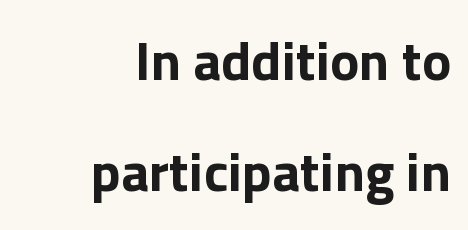
You could not count columns in this text — the font is proportionally spaced. The characters display no serif detailing; their extremities are plain. All the whitespace from short lines collects on the left. The tracking reads as untouched default to a designer's eye. As a designer I'd log this as weight 700, bold.
